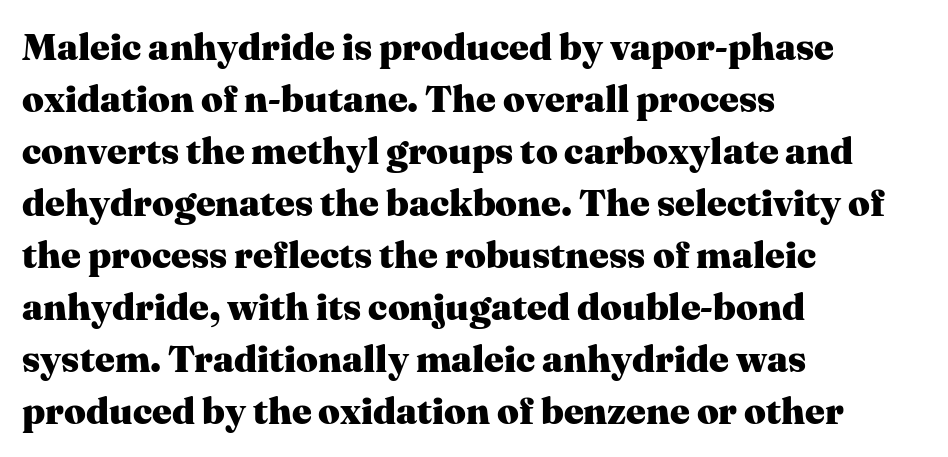
Q: Is the text bold? A: Yes.
Q: Is the text italic (slanted)? A: No, it is upright.
Q: Is the typeface a serif or a sans-serif typeface? A: Serif.
Q: Is the text underlined? A: No.
Q: How is the paragraph aligned? A: Left-aligned.
Q: Is the spacing between letters normal or unusually wide? A: Normal.
Q: Is the spacing between lines tight, normal or loose? A: Normal.
Q: Width (condensed, normal, or wide)? A: Normal.
Q: Stroke contrast? A: Medium.
Q: x-height? A: Medium.
Q: Monospaced? A: No.
